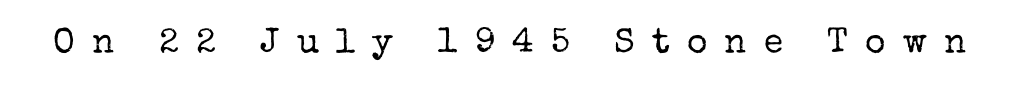
The image shows 35 px regular-weight serif type, upright; set unusually wide letter spacing (+0.49 em), not underlined; low stroke contrast and a medium x-height.
